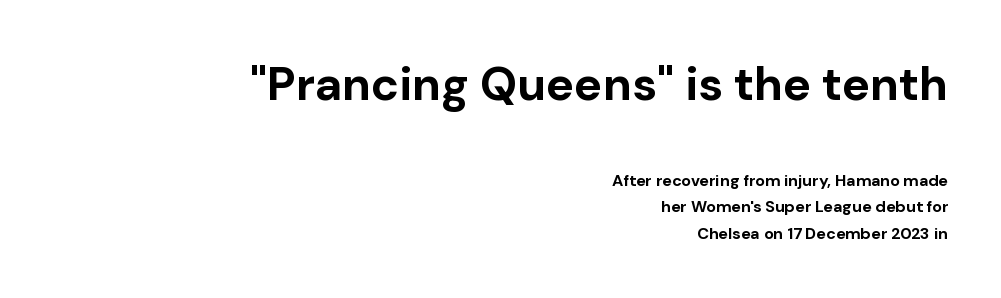
Glance below the letters and you will spot only blank space. Each letter keeps its own natural width here, so spacing adapts to shape. If you squint, the top block still reads clearly — it's the larger of the two. Students, note that the glyphs here touch the page at normal intervals.
